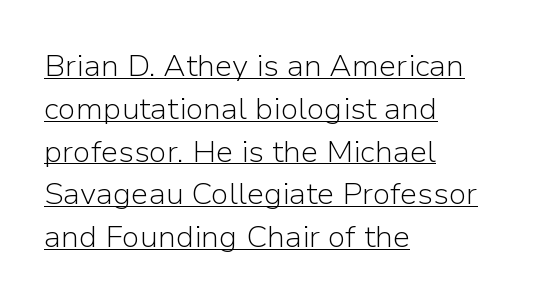
Q: Is the text bold? A: No.
Q: Is the text italic (slanted)? A: No, it is upright.
Q: Is the typeface a serif or a sans-serif typeface? A: Sans-serif.
Q: Is the text underlined? A: Yes.
Q: How is the paragraph aligned? A: Left-aligned.
Q: Is the spacing between letters normal or unusually wide? A: Normal.
Q: Is the spacing between lines tight, normal or loose? A: Normal.
Q: Width (condensed, normal, or wide)? A: Normal.
Q: Stroke contrast? A: Low.
Q: x-height? A: Medium.
Q: Monospaced? A: No.
